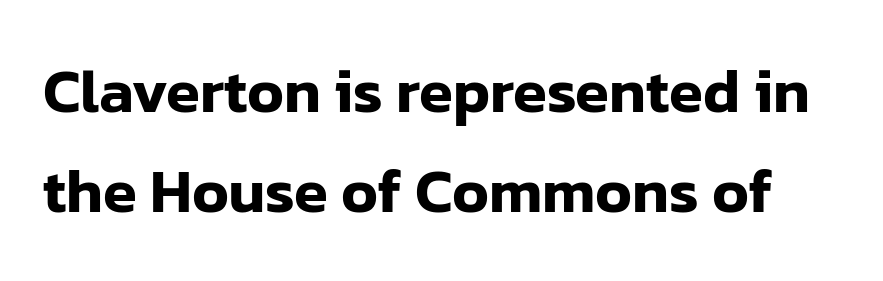
Think of a printed novel: that variable character pitch is what you see here. Nope, no serifs anywhere on these letters. Rule under the text: the space is simply empty. The type sits square on the baseline with zero lean.
